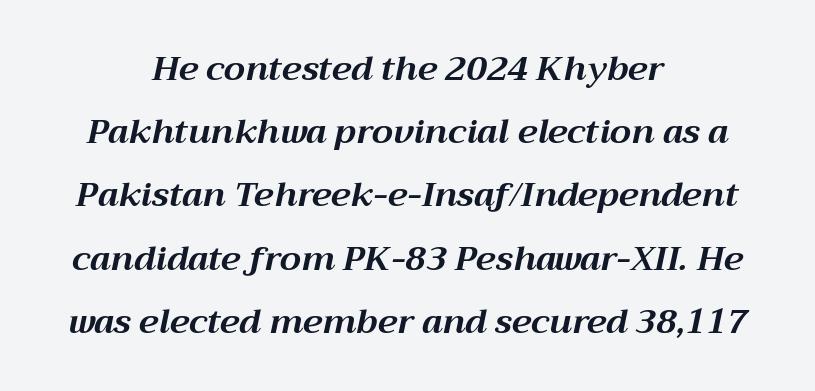
Q: Is the text bold? A: Yes.
Q: Is the text italic (slanted)? A: Yes, it leans right by about 12 degrees.
Q: Is the text underlined? A: No.
Q: How is the paragraph aligned? A: Centered.
Q: Is the spacing between letters normal or unusually wide? A: Normal.
Q: Width (condensed, normal, or wide)? A: Normal.
Q: Stroke contrast? A: Medium.
Q: x-height? A: Medium.
Q: Monospaced? A: No.
